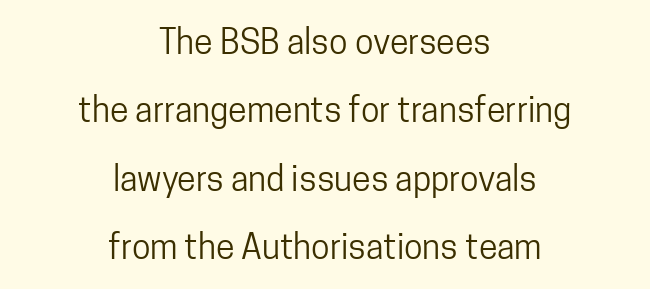
Q: Is the text bold? A: No.
Q: Is the text italic (slanted)? A: No, it is upright.
Q: Is the typeface a serif or a sans-serif typeface? A: Sans-serif.
Q: Is the text underlined? A: No.
Q: How is the paragraph aligned? A: Centered.
Q: Is the spacing between letters normal or unusually wide? A: Normal.
Q: Is the spacing between lines tight, normal or loose? A: Loose.
Q: Width (condensed, normal, or wide)? A: Condensed.
Q: Stroke contrast? A: Low.
Q: x-height? A: Medium.
Q: Monospaced? A: No.
